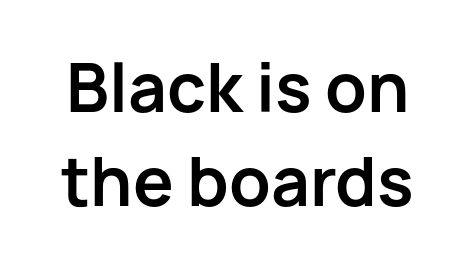
The image shows 65 px bold sans-serif type, upright; set normal line spacing (1.44x), normal letter spacing, not underlined; low stroke contrast and a medium x-height.
